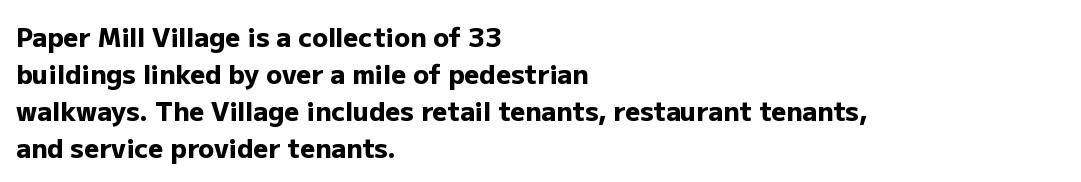
{"italic": "no", "bold": "yes", "underline": "no", "align": "left", "line_spacing": "normal", "line_spacing_ratio": 1.42, "letter_spacing": "normal", "letter_spacing_em": 0.0, "glyph_px": 26}
